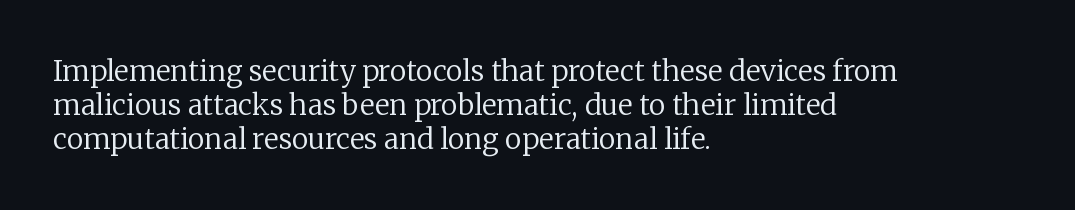
Q: Is the text bold? A: No.
Q: Is the text italic (slanted)? A: No, it is upright.
Q: Is the typeface a serif or a sans-serif typeface? A: Serif.
Q: Is the text underlined? A: No.
Q: How is the paragraph aligned? A: Left-aligned.
Q: Is the spacing between letters normal or unusually wide? A: Normal.
Q: Width (condensed, normal, or wide)? A: Normal.
Q: Stroke contrast? A: Low.
Q: x-height? A: Medium.
Q: Monospaced? A: No.
